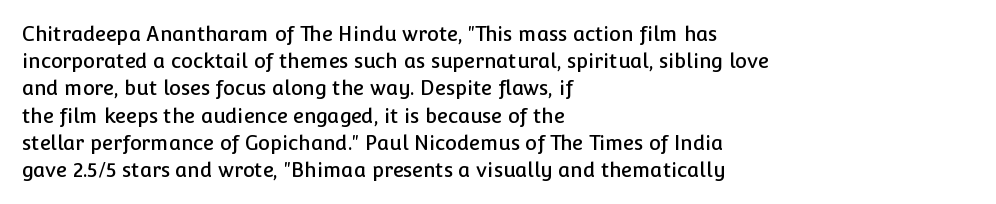
{"italic": "no", "underline": "no", "align": "left", "line_spacing": "normal", "line_spacing_ratio": 1.36, "letter_spacing": "normal", "letter_spacing_em": 0.0, "glyph_px": 20}
